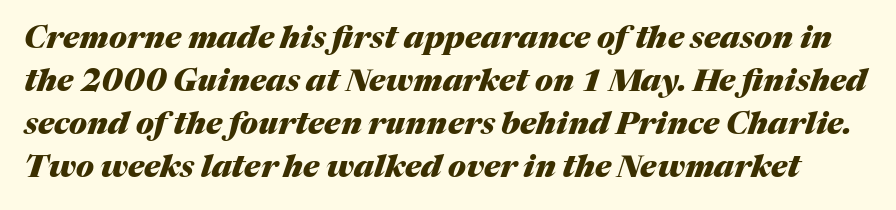
Q: Is the text bold? A: Yes.
Q: Is the text italic (slanted)? A: Yes, it leans right by about 17 degrees.
Q: Is the text underlined? A: No.
Q: Is the spacing between letters normal or unusually wide? A: Normal.
Q: Is the spacing between lines tight, normal or loose? A: Normal.
Q: Width (condensed, normal, or wide)? A: Normal.
Q: Stroke contrast? A: Medium.
Q: x-height? A: Medium.
Q: Monospaced? A: No.
